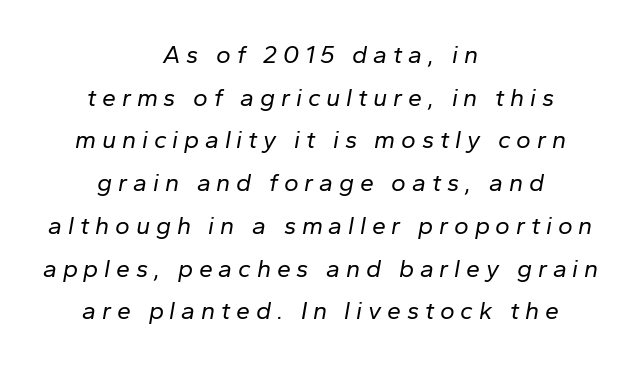
{"italic": "yes", "lean": "right", "slant_degrees": 10, "bold": "no", "underline": "no", "align": "center", "line_spacing_ratio": 1.71, "letter_spacing": "wide", "letter_spacing_em": 0.23, "glyph_px": 25}
